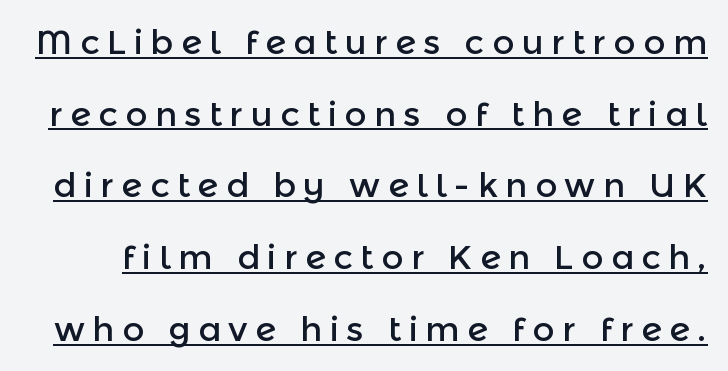
{"serif": "no", "italic": "no", "width": "normal", "x_height": "medium", "monospaced": "no", "underline": "yes", "line_spacing": "loose", "line_spacing_ratio": 2.11, "letter_spacing": "wide", "letter_spacing_em": 0.22, "glyph_px": 34}
